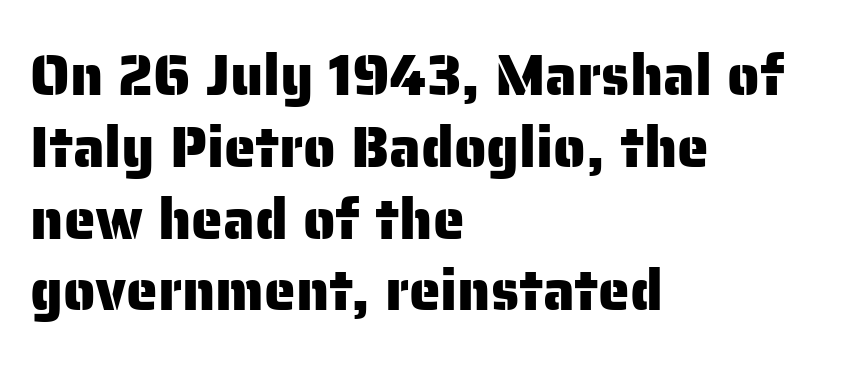
The string is rendered with underlining switched off. When letters stand straight like this, we call the style roman or upright. This sample keeps an unexceptional amount of space between lines. Varying glyph widths throughout — classic text-font behaviour. Each letter's strokes conclude bluntly, with no projecting serifs.
